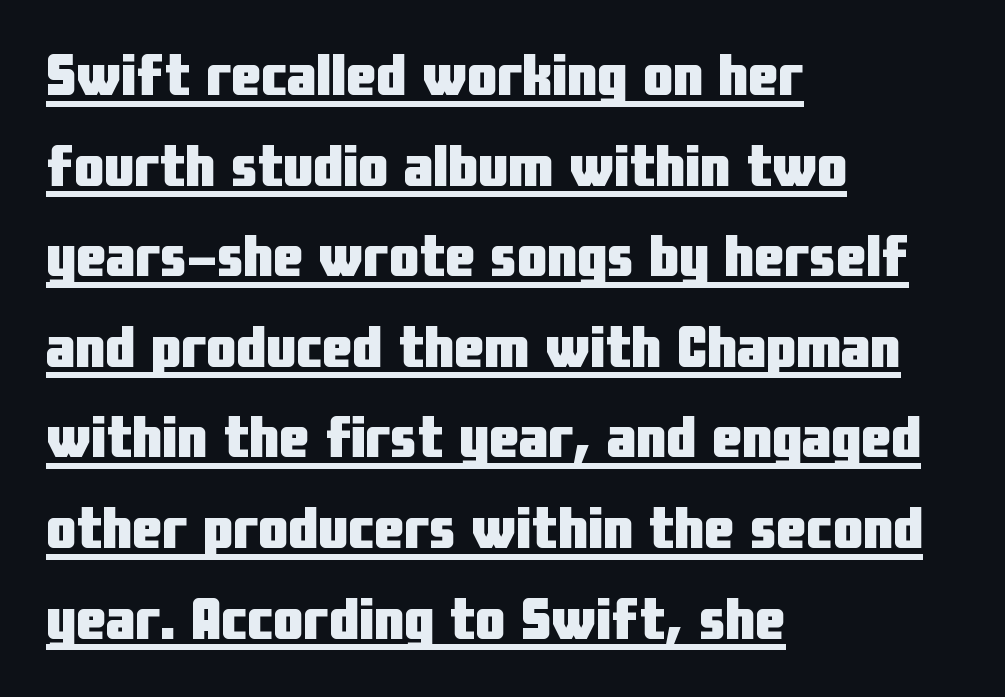
Q: Is the text bold? A: Yes.
Q: Is the text italic (slanted)? A: No, it is upright.
Q: Is the typeface a serif or a sans-serif typeface? A: Sans-serif.
Q: Is the text underlined? A: Yes.
Q: How is the paragraph aligned? A: Left-aligned.
Q: Is the spacing between letters normal or unusually wide? A: Normal.
Q: Is the spacing between lines tight, normal or loose? A: Normal.
Q: Width (condensed, normal, or wide)? A: Condensed.
Q: Stroke contrast? A: Low.
Q: x-height? A: Medium.
Q: Monospaced? A: No.
